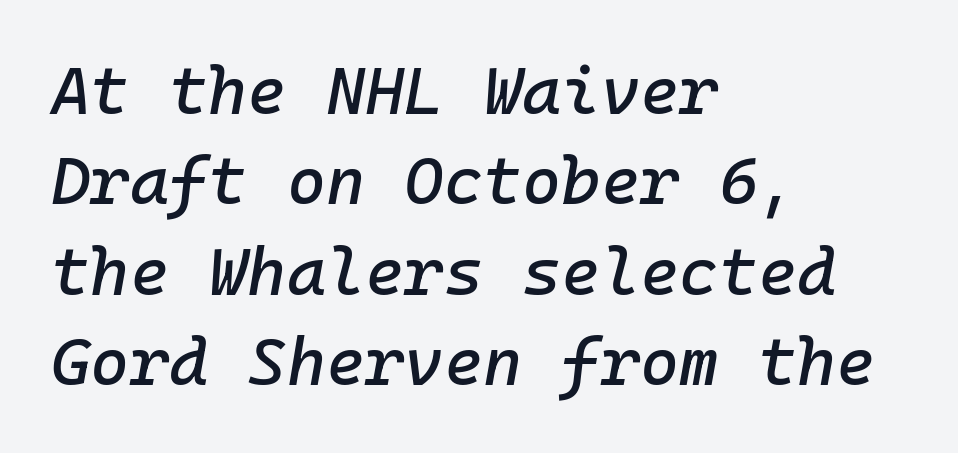
The image shows 67 px text type, italic (leaning right); set left-aligned, normal line spacing (1.35x), normal letter spacing, not underlined; low stroke contrast and a medium x-height.
